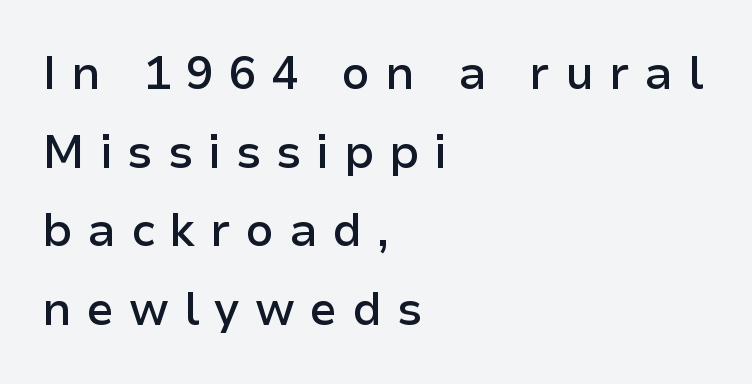
Underline: absent. Observe the absence of serifs on each vertical stroke in this sample. Each glyph is drawn with semibold strokes, heavier than normal yet not fully bold. These lines are rendered in a variable-pitch font. If you drew a line through each stem, it would be perfectly vertical. Tracking value appears strongly positive — letters spread wide.
